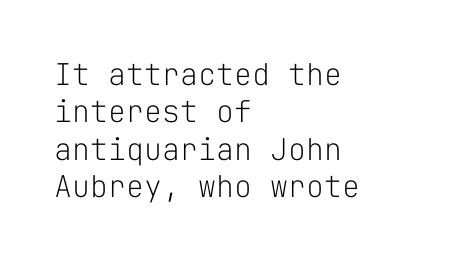
The image shows 30 px light sans-serif type, upright, monospaced; set left-aligned, normal line spacing (1.25x), normal letter spacing, not underlined; low stroke contrast and a medium x-height.
